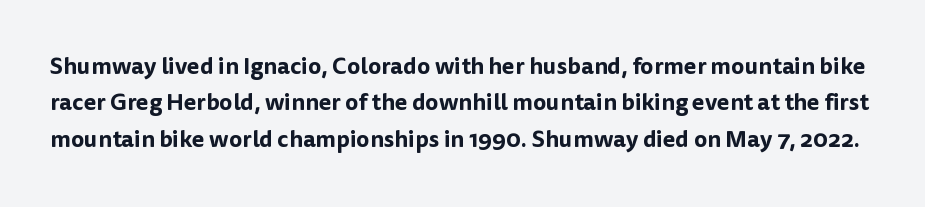
{"italic": "no", "underline": "no", "line_spacing": "normal", "line_spacing_ratio": 1.58, "letter_spacing": "normal", "letter_spacing_em": 0.0, "glyph_px": 23}
